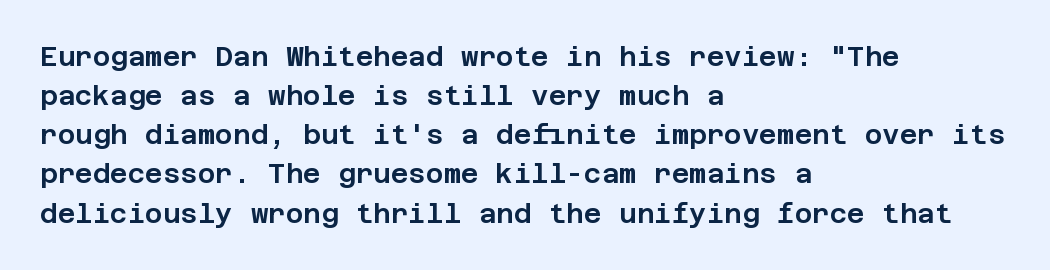
Evenly set lines give the paragraph a standard silhouette. What stands out about the letter spacing? Nothing — it is the standard amount. Glance below the letters and you will spot only blank space. The compositor pushed each line to the left boundary. The axis of the letterforms is exactly vertical.
